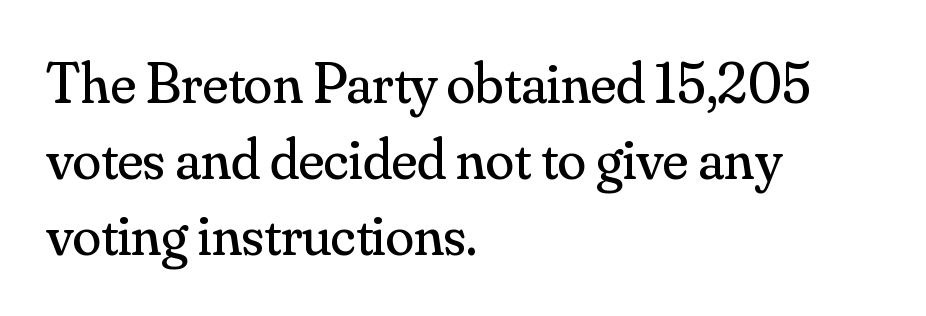
Reading down the block, your eye returns to a fixed left position each line. The cut favours lightness, reaching ordinary text weight at its darkest. Each word holds together tightly as a unit, with standard inter-letter gaps. Regarding serifs, this sample has them.
